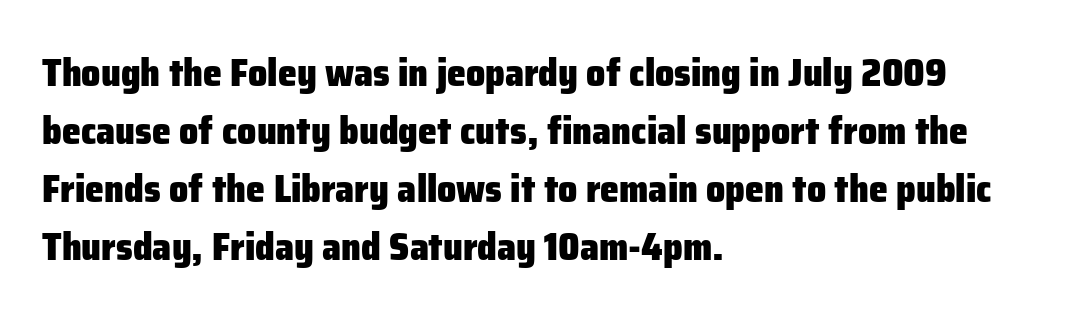
Q: Is the text bold? A: Yes.
Q: Is the text italic (slanted)? A: No, it is upright.
Q: Is the typeface a serif or a sans-serif typeface? A: Sans-serif.
Q: Is the text underlined? A: No.
Q: How is the paragraph aligned? A: Left-aligned.
Q: Is the spacing between letters normal or unusually wide? A: Normal.
Q: Is the spacing between lines tight, normal or loose? A: Normal.
Q: Width (condensed, normal, or wide)? A: Normal.
Q: Stroke contrast? A: Low.
Q: x-height? A: Medium.
Q: Monospaced? A: No.
